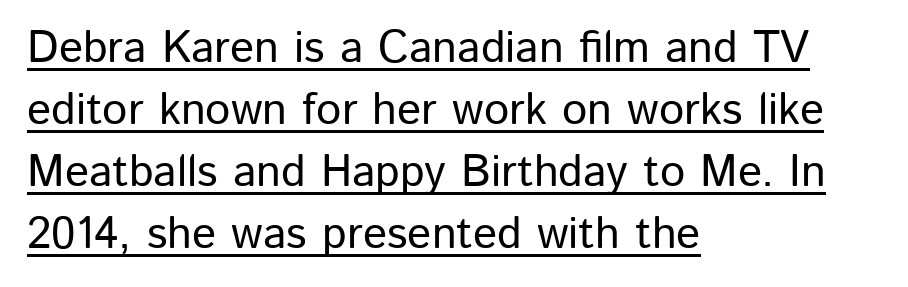
Q: Is the text italic (slanted)? A: No, it is upright.
Q: Is the typeface a serif or a sans-serif typeface? A: Sans-serif.
Q: Is the text underlined? A: Yes.
Q: How is the paragraph aligned? A: Left-aligned.
Q: Is the spacing between letters normal or unusually wide? A: Normal.
Q: Is the spacing between lines tight, normal or loose? A: Normal.
Q: Width (condensed, normal, or wide)? A: Normal.
Q: Stroke contrast? A: Low.
Q: x-height? A: Medium.
Q: Monospaced? A: No.
